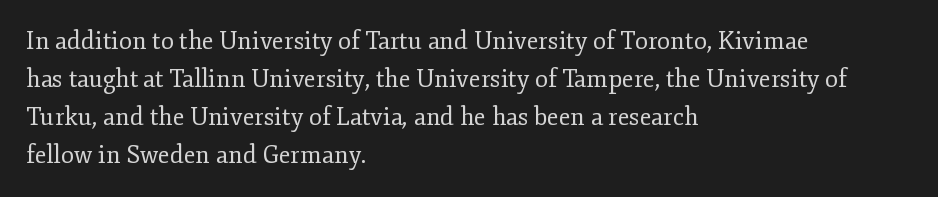
Caption: standard tracking, unaltered. How would I describe the line gaps? Plain and ordinary. Notice how the stems are strictly vertical — no italics here. The typeface has the unassuming heft of standard copy or less. The lines are quadded left.
